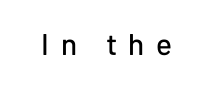
Q: Is the text italic (slanted)? A: No, it is upright.
Q: Is the typeface a serif or a sans-serif typeface? A: Sans-serif.
Q: Is the text underlined? A: No.
Q: Is the spacing between letters normal or unusually wide? A: Unusually wide.
Q: Width (condensed, normal, or wide)? A: Normal.
Q: Stroke contrast? A: Low.
Q: x-height? A: Medium.
Q: Monospaced? A: No.
